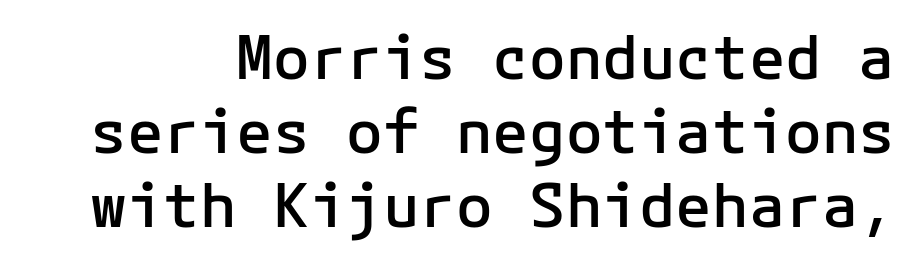
{"serif": "no", "italic": "no", "bold": "semi", "weight": "semibold", "width": "normal", "stroke_contrast": "low", "x_height": "medium", "underline": "no", "line_spacing_ratio": 1.21, "letter_spacing": "normal", "letter_spacing_em": 0.0, "glyph_px": 61}
